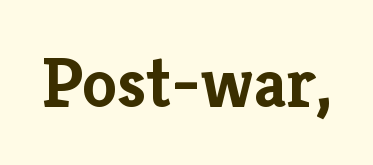
Strong, thick strokes mark this as bold type. The axis of the letterforms is exactly vertical. Has an underline been added? It has not. Is the letter spacing exaggerated? No — it looks like the ordinary default. Letterform terminals end in serifs throughout the passage.
